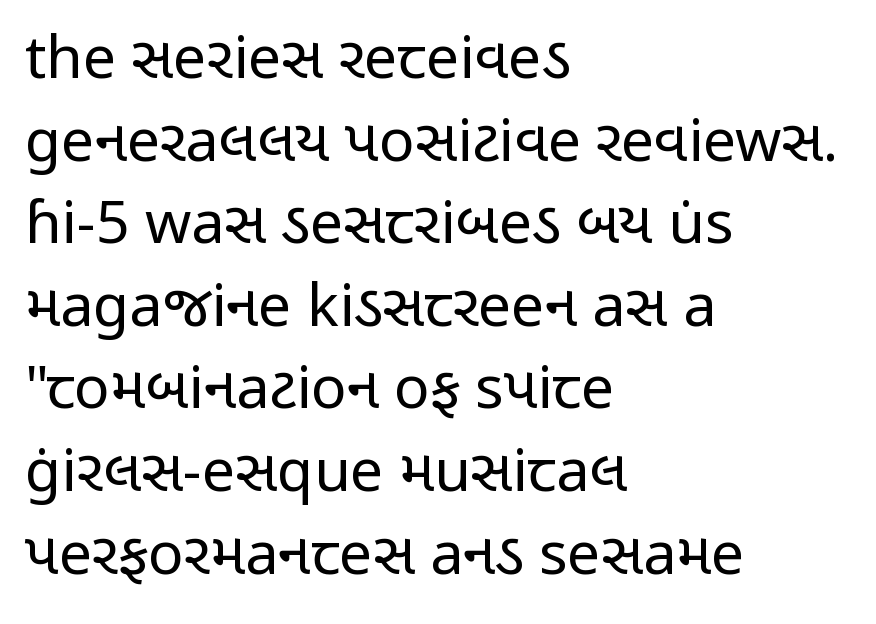
Q: Is the text bold? A: No.
Q: Is the text italic (slanted)? A: No, it is upright.
Q: Is the typeface a serif or a sans-serif typeface? A: Sans-serif.
Q: Is the text underlined? A: No.
Q: How is the paragraph aligned? A: Left-aligned.
Q: Is the spacing between letters normal or unusually wide? A: Normal.
Q: Is the spacing between lines tight, normal or loose? A: Normal.
Q: Width (condensed, normal, or wide)? A: Condensed.
Q: Stroke contrast? A: Low.
Q: x-height? A: Medium.
Q: Monospaced? A: No.
